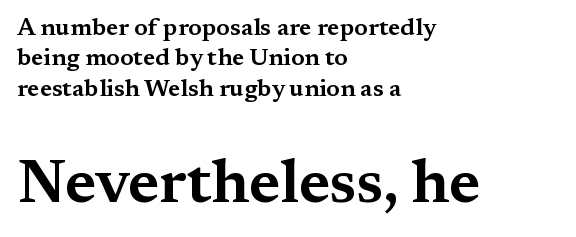
Q: Is the text italic (slanted)? A: No, it is upright.
Q: Is the typeface a serif or a sans-serif typeface? A: Serif.
Q: Is the text underlined? A: No.
Q: How is the paragraph aligned? A: Left-aligned.
Q: Is the spacing between letters normal or unusually wide? A: Normal.
Q: Is the spacing between lines tight, normal or loose? A: Normal.
Q: Which block of text is set in a larger size, the first (top) or the second (bottom)? A: The second (bottom) one.
Q: Width (condensed, normal, or wide)? A: Wide.
Q: Stroke contrast? A: Medium.
Q: x-height? A: Medium.
Q: Monospaced? A: No.
